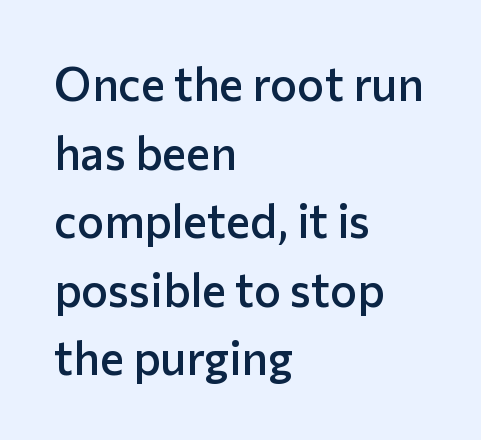
The image shows 46 px semibold sans-serif type, upright; set left-aligned, normal line spacing (1.49x), normal letter spacing, not underlined; low stroke contrast and a medium x-height.
